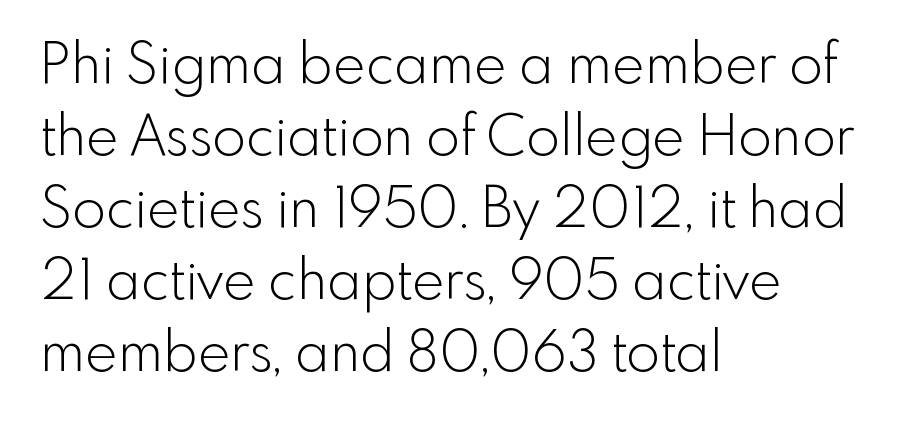
{"serif": "no", "italic": "no", "bold": "no", "weight": "light", "width": "normal", "x_height": "small", "monospaced": "no", "underline": "no", "align": "left", "line_spacing": "normal", "line_spacing_ratio": 1.31, "letter_spacing": "normal", "letter_spacing_em": 0.0, "glyph_px": 55}
